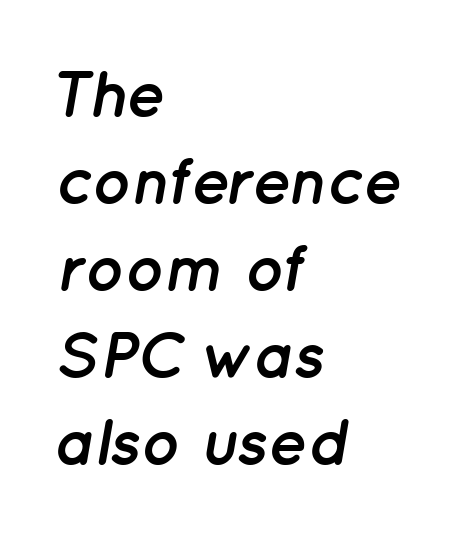
Do the characters align in a grid? No, the font is proportional. The words here are not underlined. Left-aligned paragraph, ragged on the right. Characters are canted at an angle relative to the baseline's perpendicular. The leading is moderate, giving the passage an even texture. Caption: standard tracking, unaltered.
